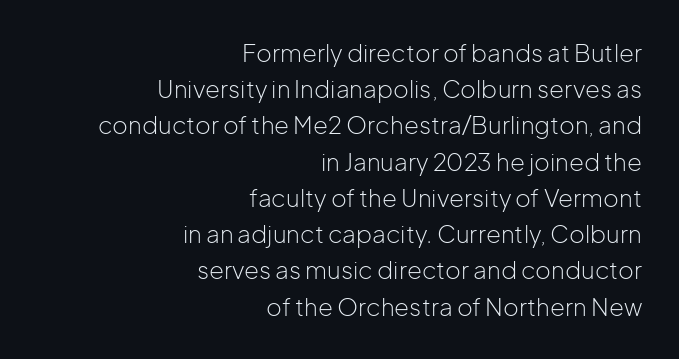
{"italic": "no", "bold": "no", "underline": "no", "align": "right", "line_spacing": "normal", "line_spacing_ratio": 1.51, "letter_spacing": "normal", "letter_spacing_em": 0.0, "glyph_px": 24}
